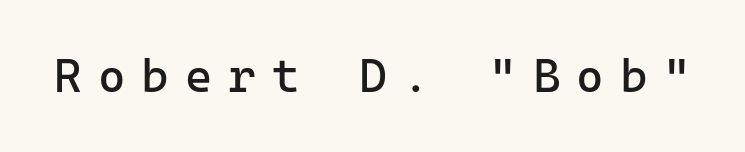
{"serif": "no", "italic": "no", "bold": "no", "weight": "regular", "width": "normal", "stroke_contrast": "low", "x_height": "medium", "monospaced": "yes", "underline": "no", "letter_spacing": "wide", "letter_spacing_em": 0.34, "glyph_px": 47}
